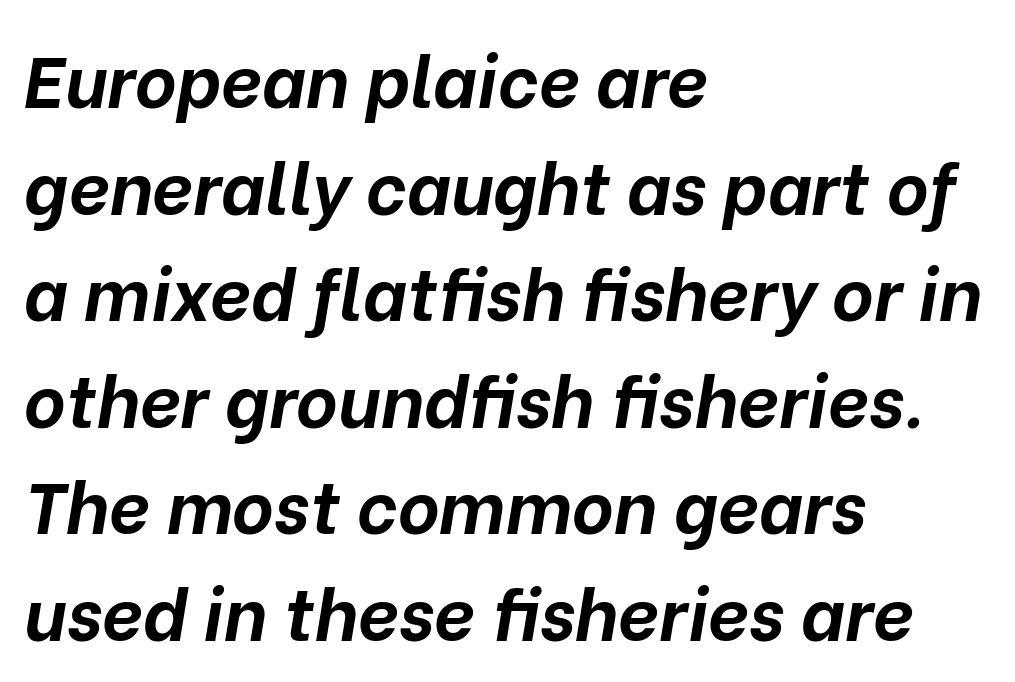
The image shows 72 px bold type, italic (leaning right); set left-aligned, normal line spacing (1.48x), normal letter spacing, not underlined; low stroke contrast and a medium x-height.
